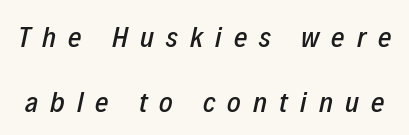
Q: Is the text italic (slanted)? A: Yes, it leans right by about 12 degrees.
Q: Is the text underlined? A: No.
Q: Is the spacing between letters normal or unusually wide? A: Unusually wide.
Q: Is the spacing between lines tight, normal or loose? A: Loose.
Q: Width (condensed, normal, or wide)? A: Condensed.
Q: Stroke contrast? A: Low.
Q: x-height? A: Medium.
Q: Monospaced? A: No.
